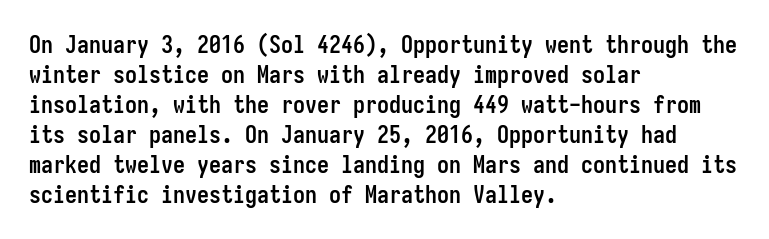
{"italic": "no", "bold": "yes", "underline": "no", "align": "left", "line_spacing": "normal", "line_spacing_ratio": 1.25, "letter_spacing": "normal", "letter_spacing_em": 0.0, "glyph_px": 24}
